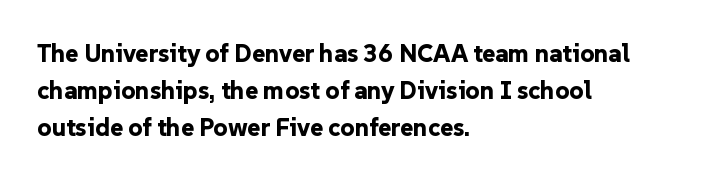
Horizontally, the lines are justified to the leading edge only. These words are printed bold, with thick strokes throughout. These lines sit exactly where default settings would place them. Every character sits straight up, as roman type does. Beneath every word, the page is bare.
